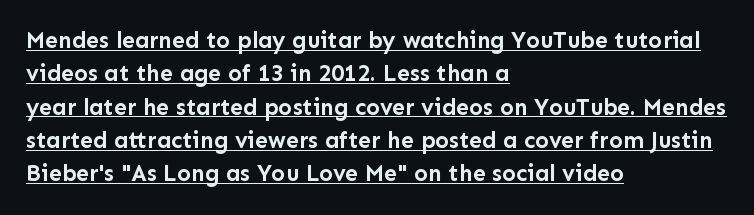
Thick stems and heavy bowls — unmistakably bold. It's the straight-up-and-down kind of type. Students, observe the line beneath the letters — that is underlining. Reading down the column, the eye jumps a familiar distance to each next line.
